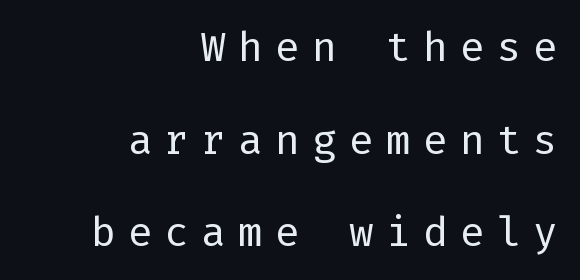
The image shows 41 px regular-weight sans-serif type, upright; set right-aligned, loose line spacing (2.26x), unusually wide letter spacing (+0.3 em), not underlined; low stroke contrast and a medium x-height.
